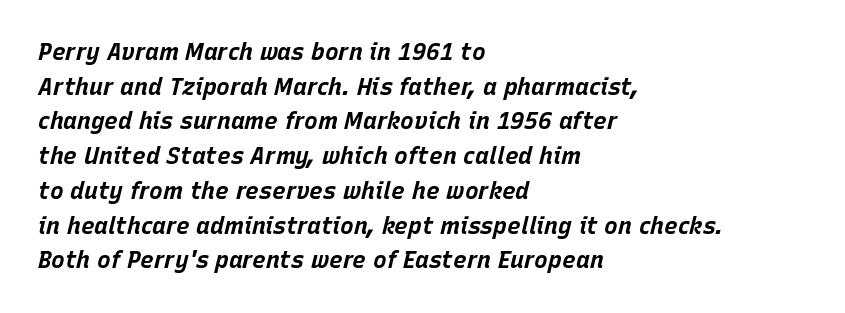
The image shows 23 px bold type, italic (leaning right); set left-aligned, normal line spacing (1.51x), normal letter spacing, not underlined.
